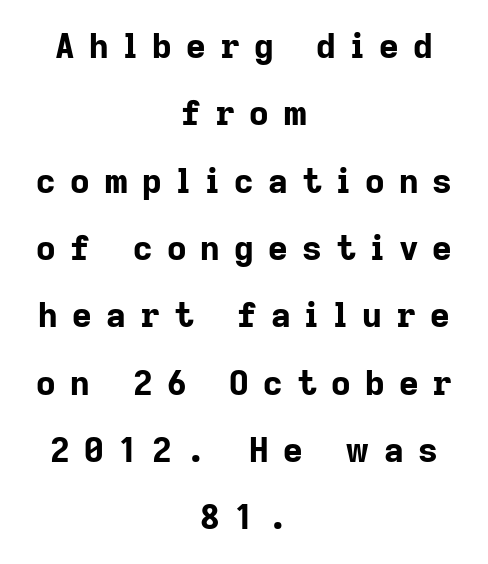
{"serif": "no", "italic": "no", "bold": "yes", "weight": "bold", "width": "normal", "stroke_contrast": "low", "x_height": "medium", "monospaced": "no", "underline": "no", "align": "center", "line_spacing": "loose", "line_spacing_ratio": 1.98, "letter_spacing": "wide", "letter_spacing_em": 0.42, "glyph_px": 34}
